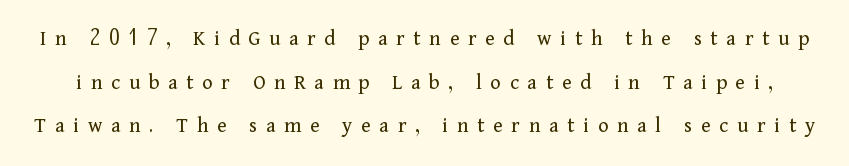
{"italic": "no", "bold": "no", "underline": "no", "line_spacing": "loose", "line_spacing_ratio": 1.98, "letter_spacing": "wide", "letter_spacing_em": 0.4, "glyph_px": 22}
